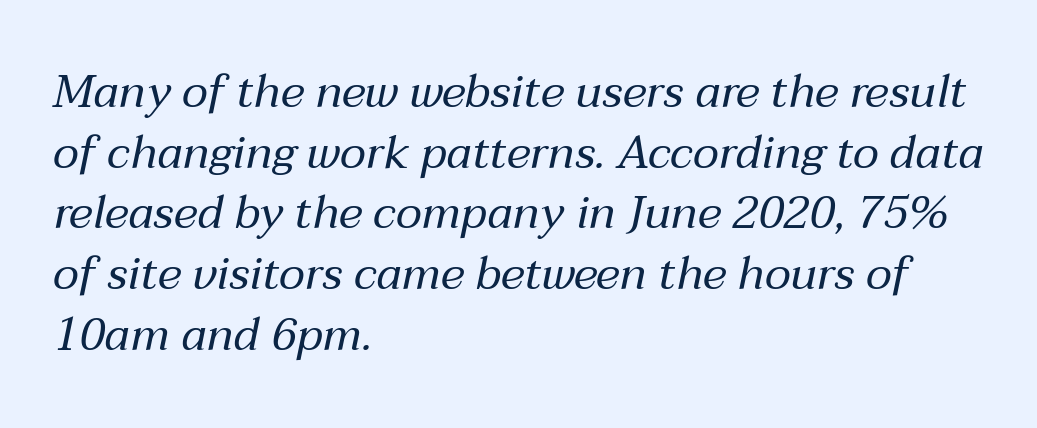
Words float on clear page, feet unadorned. The space between consecutive lines is moderate. Reading down the block, your eye returns to a fixed left position each line. Looks like regular typesetting: each glyph gets only the width it needs. Look at the tracking — it's just the regular setting, nothing added. Italic: yes, the glyphs are oblique.
